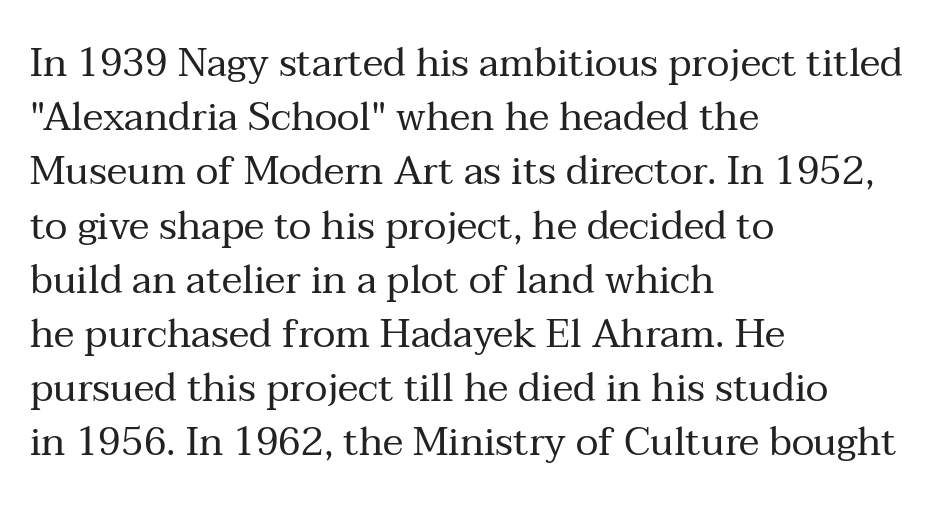
{"serif": "yes", "italic": "no", "bold": "no", "weight": "regular", "width": "normal", "stroke_contrast": "medium", "x_height": "medium", "monospaced": "no", "underline": "no", "align": "left", "line_spacing": "normal", "line_spacing_ratio": 1.39, "letter_spacing": "normal", "letter_spacing_em": 0.0, "glyph_px": 39}
